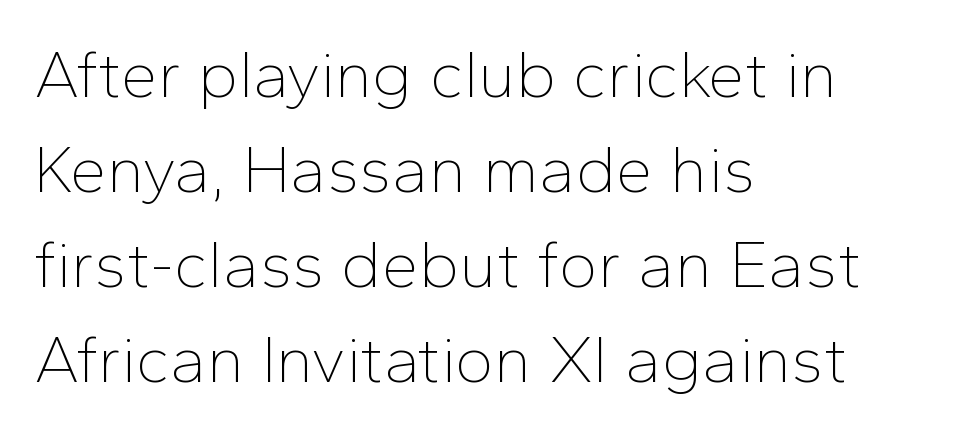
Q: Is the text bold? A: No.
Q: Is the text italic (slanted)? A: No, it is upright.
Q: Is the typeface a serif or a sans-serif typeface? A: Sans-serif.
Q: Is the text underlined? A: No.
Q: How is the paragraph aligned? A: Left-aligned.
Q: Is the spacing between letters normal or unusually wide? A: Normal.
Q: Is the spacing between lines tight, normal or loose? A: Normal.
Q: Width (condensed, normal, or wide)? A: Normal.
Q: Stroke contrast? A: Low.
Q: x-height? A: Medium.
Q: Monospaced? A: No.
